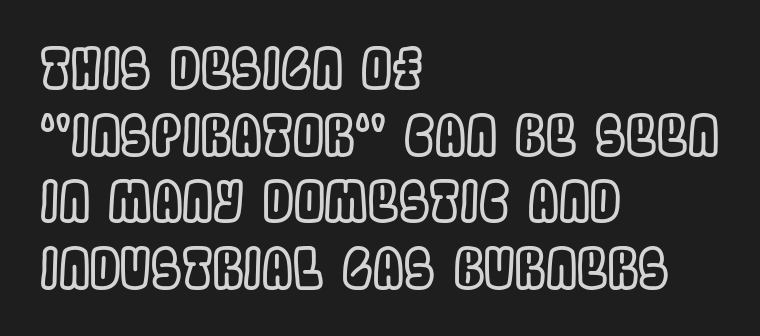
Q: Is the text italic (slanted)? A: No, it is upright.
Q: Is the text underlined? A: No.
Q: How is the paragraph aligned? A: Left-aligned.
Q: Is the spacing between letters normal or unusually wide? A: Normal.
Q: Width (condensed, normal, or wide)? A: Condensed.
Q: x-height? A: Large.
Q: Monospaced? A: No.
